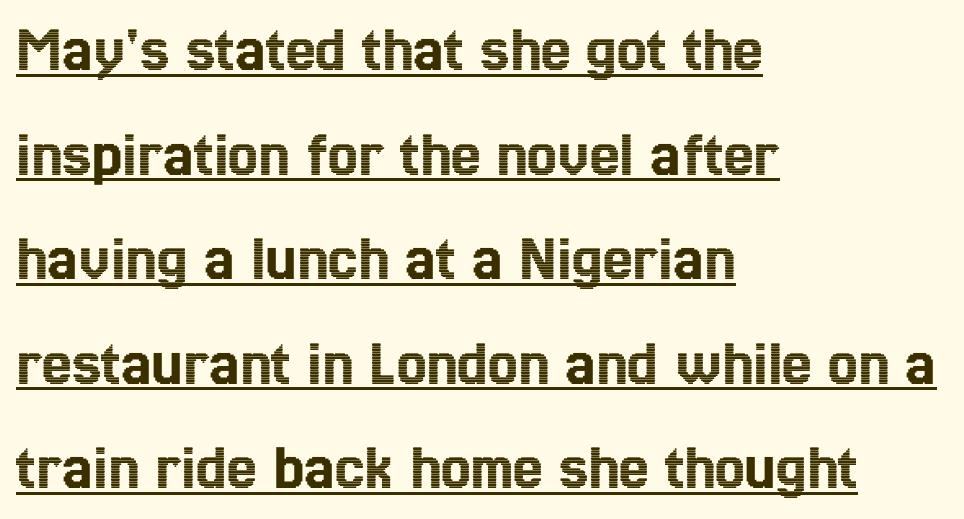
Q: Is the text italic (slanted)? A: No, it is upright.
Q: Is the text underlined? A: Yes.
Q: How is the paragraph aligned? A: Left-aligned.
Q: Is the spacing between letters normal or unusually wide? A: Normal.
Q: Is the spacing between lines tight, normal or loose? A: Normal.
Q: Width (condensed, normal, or wide)? A: Condensed.
Q: x-height? A: Medium.
Q: Monospaced? A: No.
